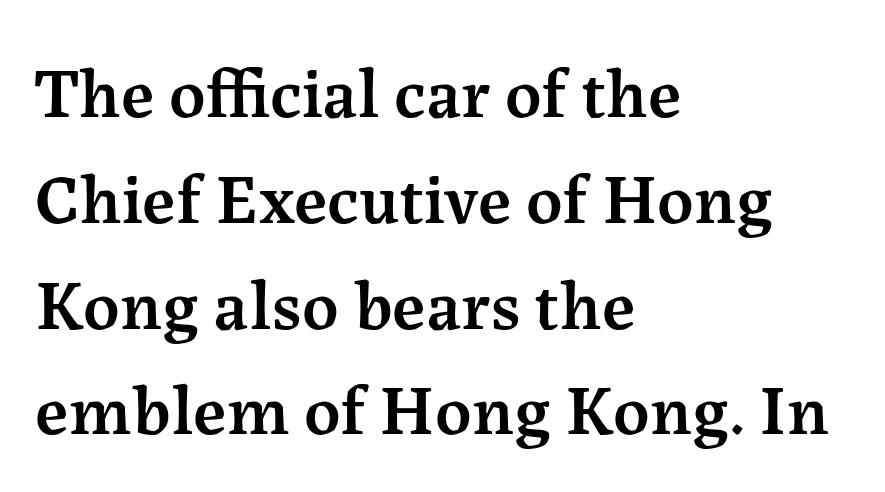
{"serif": "yes", "italic": "no", "bold": "semi", "weight": "semibold", "width": "normal", "stroke_contrast": "medium", "x_height": "medium", "monospaced": "no", "underline": "no", "align": "left", "line_spacing": "normal", "line_spacing_ratio": 1.49, "letter_spacing": "normal", "letter_spacing_em": 0.0, "glyph_px": 71}
